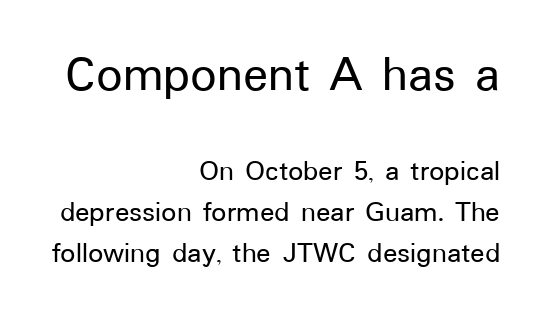
The image shows 52 px sans-serif type, upright; set right-aligned, normal line spacing (1.36x), normal letter spacing, not underlined; the first (top) block is 1.73x larger; low stroke contrast and a medium x-height.
